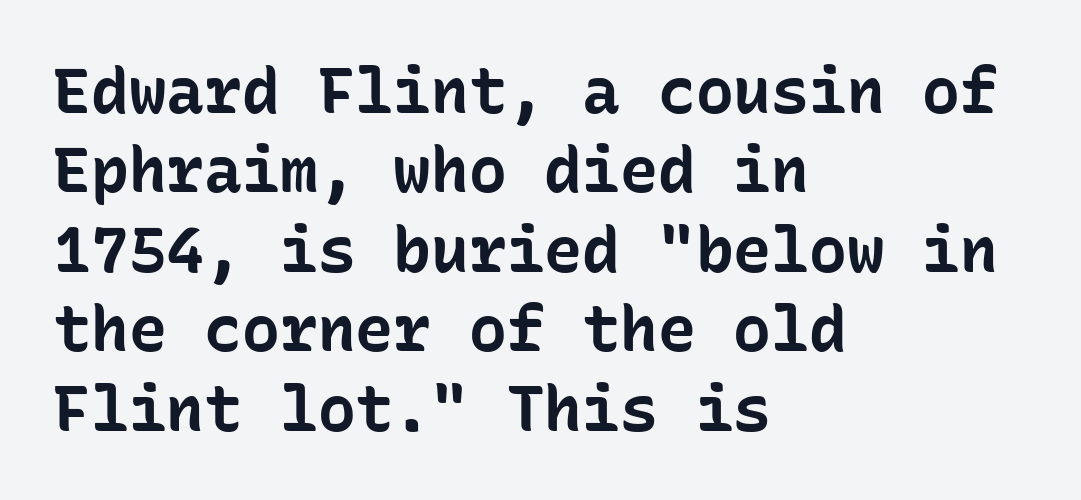
{"serif": "no", "italic": "no", "bold": "yes", "weight": "bold", "width": "normal", "stroke_contrast": "low", "x_height": "medium", "monospaced": "yes", "underline": "no", "align": "left", "line_spacing": "normal", "line_spacing_ratio": 1.26, "letter_spacing": "normal", "letter_spacing_em": 0.0, "glyph_px": 63}
